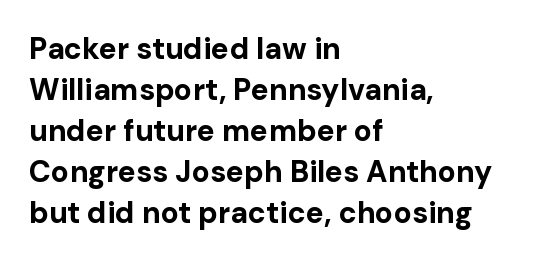
The image shows 30 px bold sans-serif type, upright; set left-aligned, normal line spacing (1.37x), normal letter spacing, not underlined; low stroke contrast and a medium x-height.
